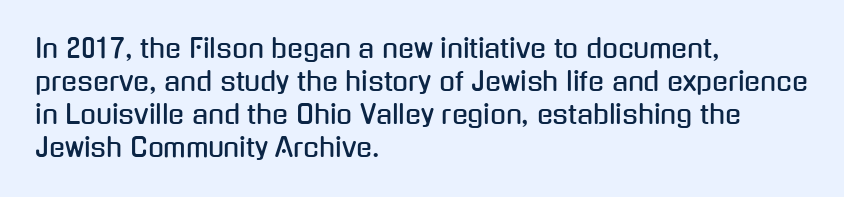
The image shows 26 px text type, upright; set left-aligned, normal line spacing (1.27x), normal letter spacing, not underlined.
